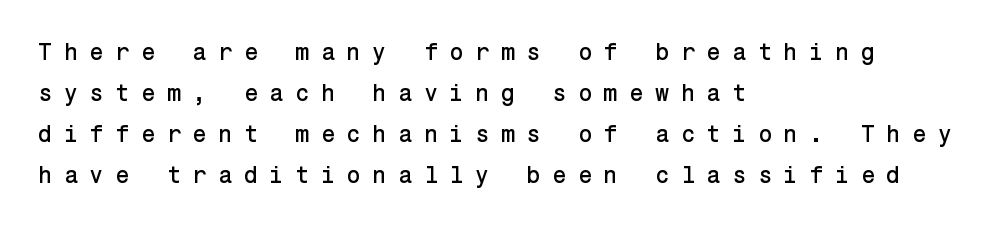
The passage is arranged the way most books set body copy — flush left. Look at the tracking — it's clearly loosened, letters drifting apart. The glyphs are unaccompanied by any horizontal stroke below them. Italic: no, the glyphs are upright roman.
